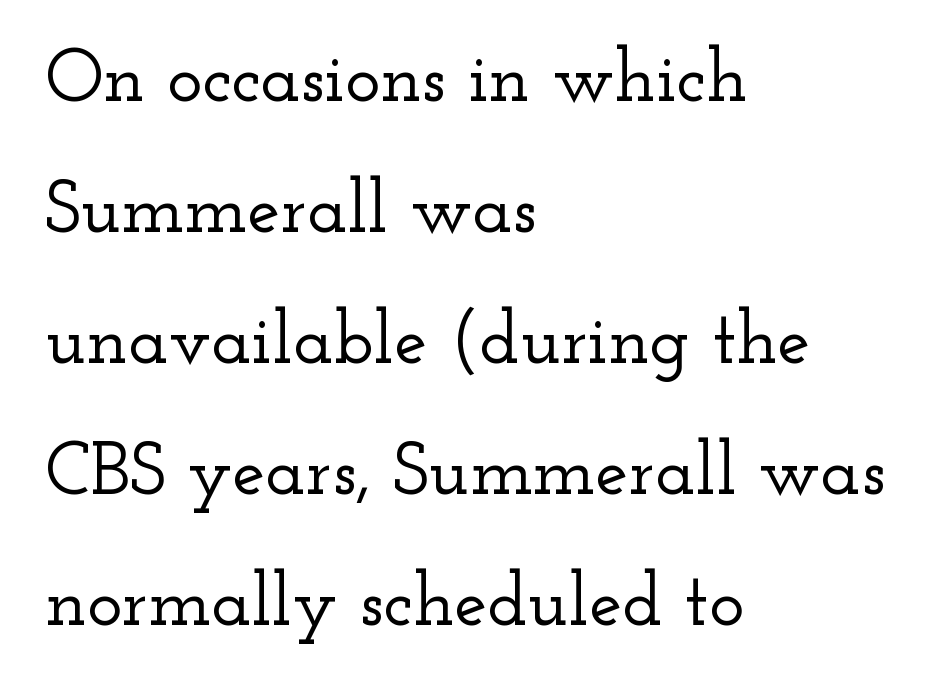
Horizontally, the lines are justified to the leading edge only. The face used here is proportionally spaced, like ordinary book or web type. Each letter's strokes conclude with small projecting serifs. Compared with typical body copy, the letter spacing here is the same. The space directly below the letters is spotless. Upright lettering throughout.
